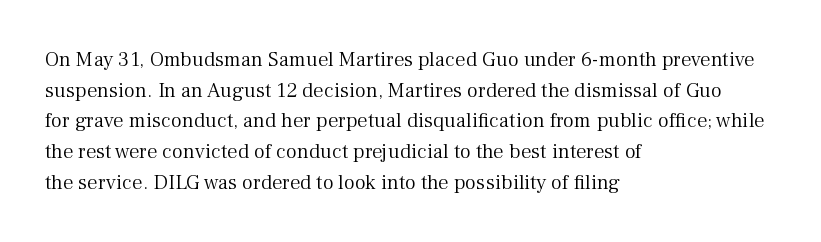
{"italic": "no", "bold": "no", "underline": "no", "align": "left", "line_spacing": "normal", "line_spacing_ratio": 1.46, "letter_spacing": "normal", "letter_spacing_em": 0.0, "glyph_px": 21}
